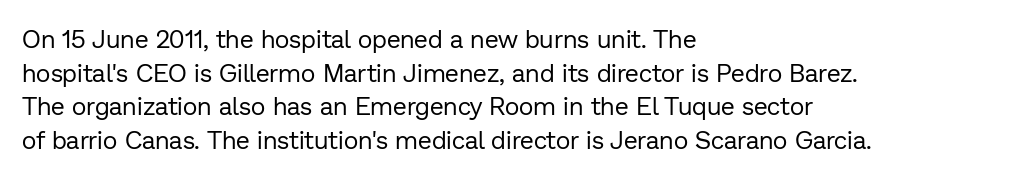
Honestly, there is no underline to notice here at all. When letters stand straight like this, we call the style roman or upright. The passage shown stacks its lines at a standard gap. Horizontal alignment here is leftward, the default for most running prose. Ink coverage per letter is moderate at most.
